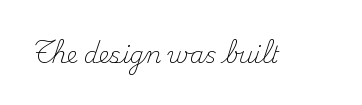
The type is set solid horizontally, with unmodified tracking. Words float on clear page, feet unadorned. A quiet, ordinary-to-light weight characterises the typeface.
